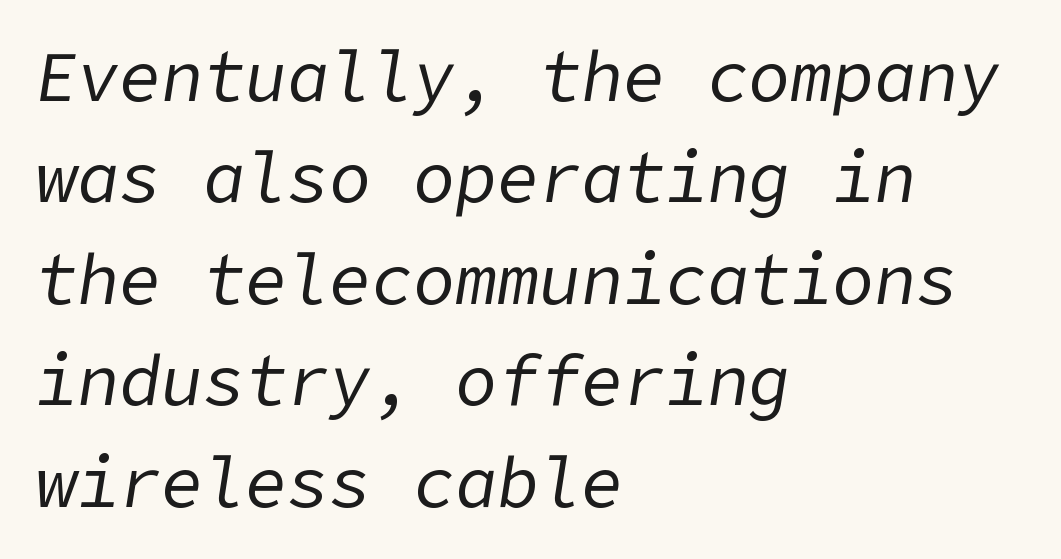
The image shows 70 px regular-weight type, italic (leaning right); set left-aligned, normal line spacing (1.45x), normal letter spacing, not underlined; low stroke contrast and a medium x-height.
